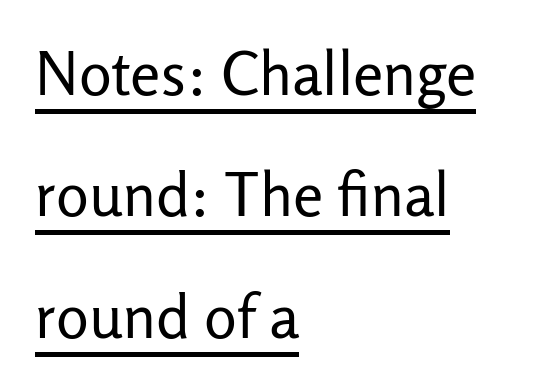
{"serif": "no", "italic": "no", "bold": "no", "weight": "regular", "width": "normal", "stroke_contrast": "low", "x_height": "medium", "monospaced": "no", "underline": "yes", "align": "left", "line_spacing": "loose", "line_spacing_ratio": 1.99, "letter_spacing": "normal", "letter_spacing_em": 0.0, "glyph_px": 61}
